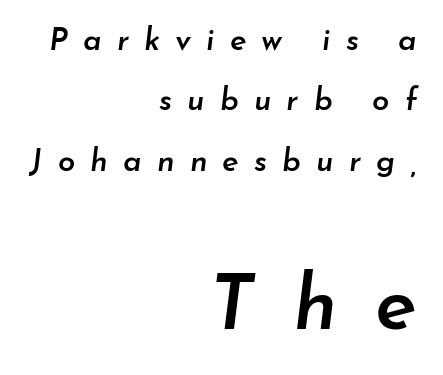
{"italic": "yes", "lean": "right", "slant_degrees": 7, "bold": "semi", "weight": "semibold", "width": "normal", "stroke_contrast": "low", "x_height": "small", "monospaced": "no", "underline": "no", "align": "right", "line_spacing": "loose", "line_spacing_ratio": 1.95, "letter_spacing": "wide", "letter_spacing_em": 0.49, "larger_block": "second", "size_ratio": 2.52, "glyph_px": 78}
